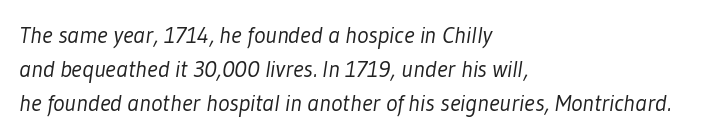
{"bold": "no", "underline": "no", "align": "left", "line_spacing": "normal", "line_spacing_ratio": 1.42, "letter_spacing": "normal", "letter_spacing_em": 0.0, "glyph_px": 24}
